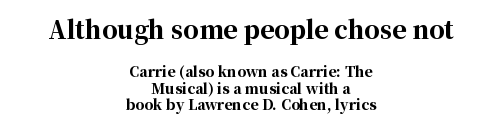
The image shows 24 px bold type, upright; set centered, line spacing 1.17x, normal letter spacing, not underlined; the first (top) block is 1.71x larger.
